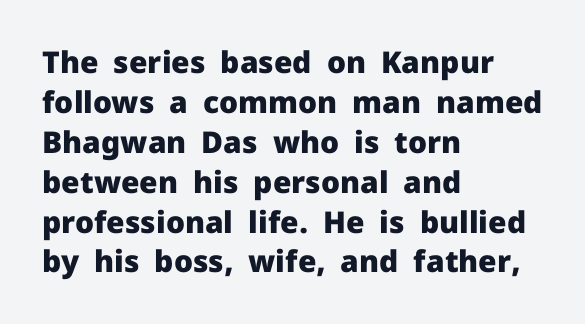
{"serif": "no", "italic": "no", "bold": "yes", "weight": "heavy", "width": "normal", "stroke_contrast": "low", "x_height": "medium", "monospaced": "no", "underline": "no", "align": "left", "line_spacing": "normal", "line_spacing_ratio": 1.33, "letter_spacing": "normal", "letter_spacing_em": 0.0, "glyph_px": 30}
